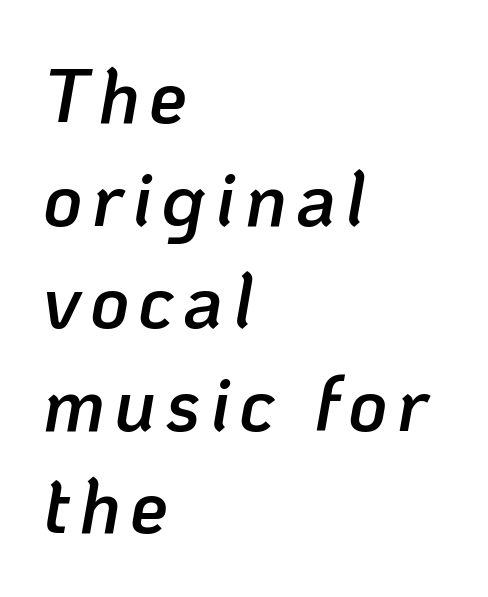
{"italic": "yes", "lean": "right", "slant_degrees": 10, "bold": "semi", "weight": "semibold", "width": "normal", "stroke_contrast": "low", "x_height": "medium", "monospaced": "no", "underline": "no", "align": "left", "line_spacing": "normal", "line_spacing_ratio": 1.35, "glyph_px": 76}
